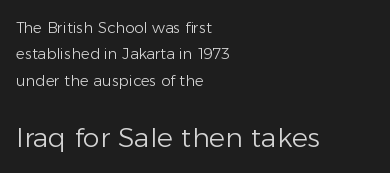
{"italic": "no", "bold": "no", "underline": "no", "align": "left", "line_spacing_ratio": 1.76, "letter_spacing": "normal", "letter_spacing_em": 0.0, "larger_block": "second", "size_ratio": 1.8, "glyph_px": 27}
